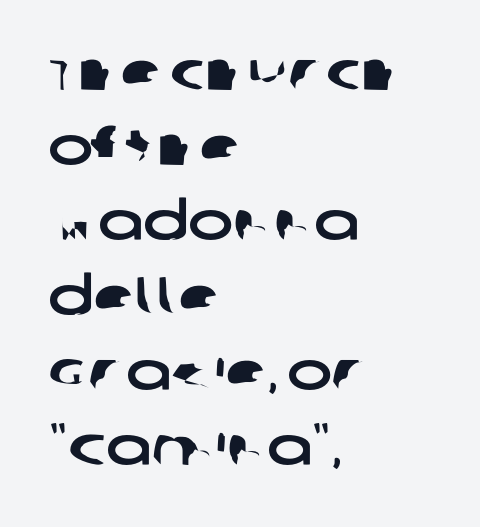
{"serif": "no", "width": "wide", "stroke_contrast": "low", "x_height": "large", "monospaced": "no", "underline": "no", "align": "left", "line_spacing": "normal", "line_spacing_ratio": 1.39, "letter_spacing": "normal", "letter_spacing_em": 0.0, "glyph_px": 54}
